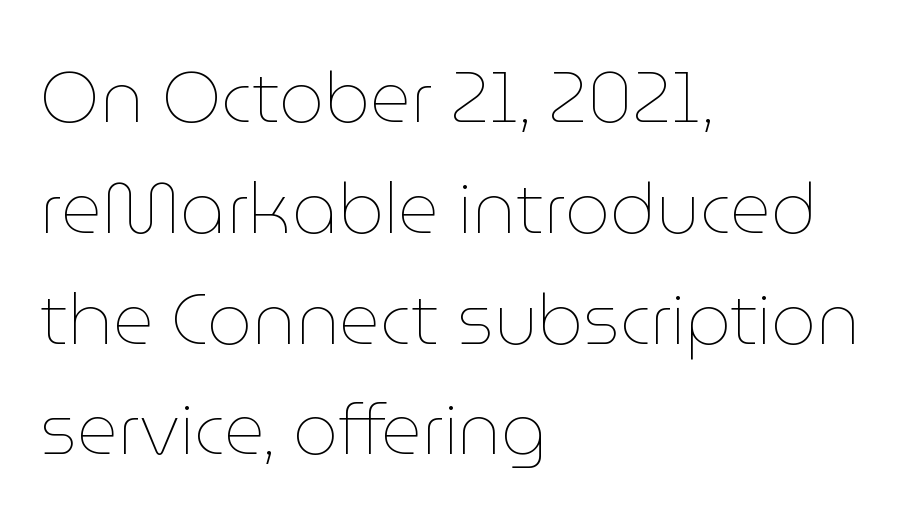
Q: Is the text bold? A: No.
Q: Is the text italic (slanted)? A: No, it is upright.
Q: Is the text underlined? A: No.
Q: How is the paragraph aligned? A: Left-aligned.
Q: Is the spacing between letters normal or unusually wide? A: Normal.
Q: Is the spacing between lines tight, normal or loose? A: Normal.
Q: Width (condensed, normal, or wide)? A: Normal.
Q: Stroke contrast? A: Low.
Q: x-height? A: Medium.
Q: Monospaced? A: No.
